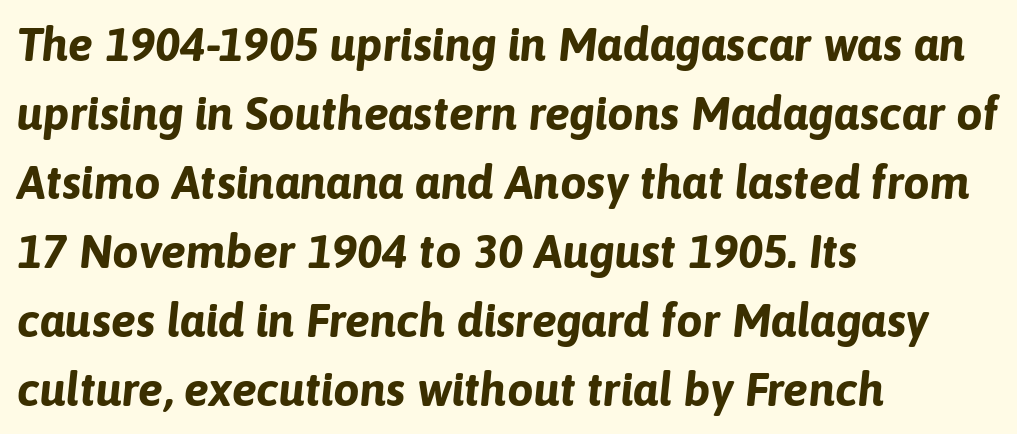
Q: Is the text bold? A: Yes.
Q: Is the text italic (slanted)? A: Yes, it leans right by about 6 degrees.
Q: Is the text underlined? A: No.
Q: How is the paragraph aligned? A: Left-aligned.
Q: Is the spacing between letters normal or unusually wide? A: Normal.
Q: Is the spacing between lines tight, normal or loose? A: Normal.
Q: Width (condensed, normal, or wide)? A: Normal.
Q: Stroke contrast? A: Low.
Q: x-height? A: Medium.
Q: Monospaced? A: No.
